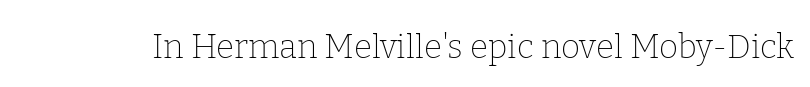
Q: Is the text bold? A: No.
Q: Is the text italic (slanted)? A: No, it is upright.
Q: Is the typeface a serif or a sans-serif typeface? A: Serif.
Q: Is the text underlined? A: No.
Q: Is the spacing between letters normal or unusually wide? A: Normal.
Q: Width (condensed, normal, or wide)? A: Normal.
Q: Stroke contrast? A: Low.
Q: x-height? A: Medium.
Q: Monospaced? A: No.
